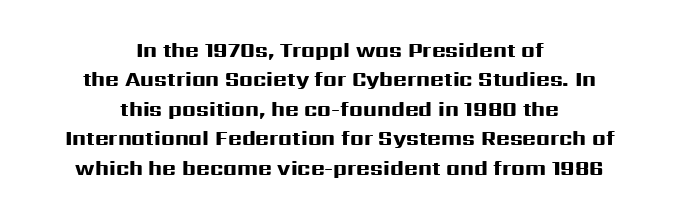
{"italic": "no", "bold": "yes", "underline": "no", "align": "center", "line_spacing": "normal", "line_spacing_ratio": 1.4, "letter_spacing": "normal", "letter_spacing_em": 0.0, "glyph_px": 21}
